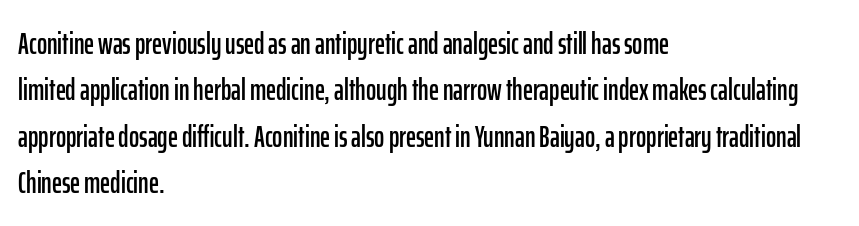
The lines sit at an ordinary, default distance from one another. The lines are quadded left. When letters stand straight like this, we call the style roman or upright. The space directly below the letters is spotless.
